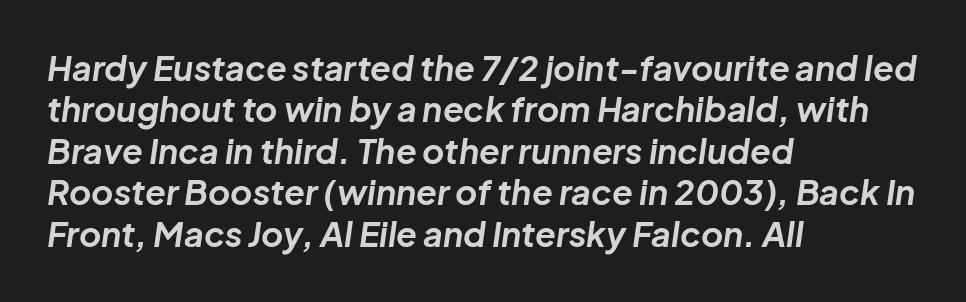
Q: Is the text bold? A: Yes.
Q: Is the text italic (slanted)? A: Yes, it leans right by about 8 degrees.
Q: Is the text underlined? A: No.
Q: How is the paragraph aligned? A: Left-aligned.
Q: Is the spacing between letters normal or unusually wide? A: Normal.
Q: Width (condensed, normal, or wide)? A: Normal.
Q: Stroke contrast? A: Low.
Q: x-height? A: Medium.
Q: Monospaced? A: No.
